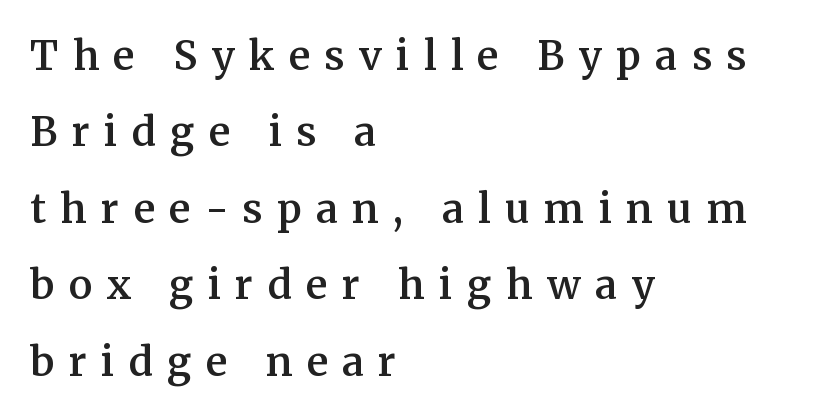
The glyphs have the mass of a demibold cut, below bold. Interline gaps are noticeably wide in this sample. Looks like regular typesetting: each glyph gets only the width it needs. This rendering widens character spacing well past its baseline value.
